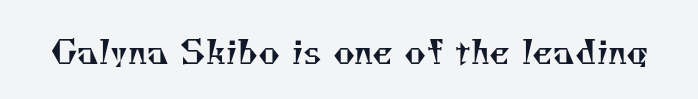
No extra ink here — the face is not bold. Students, note that the glyphs here touch the page at normal intervals. The glyphs are unaccompanied by any horizontal stroke below them. The face used here is proportionally spaced, like ordinary book or web type. Small tapered or slab feet sit at the stroke ends, so this counts as serif.
